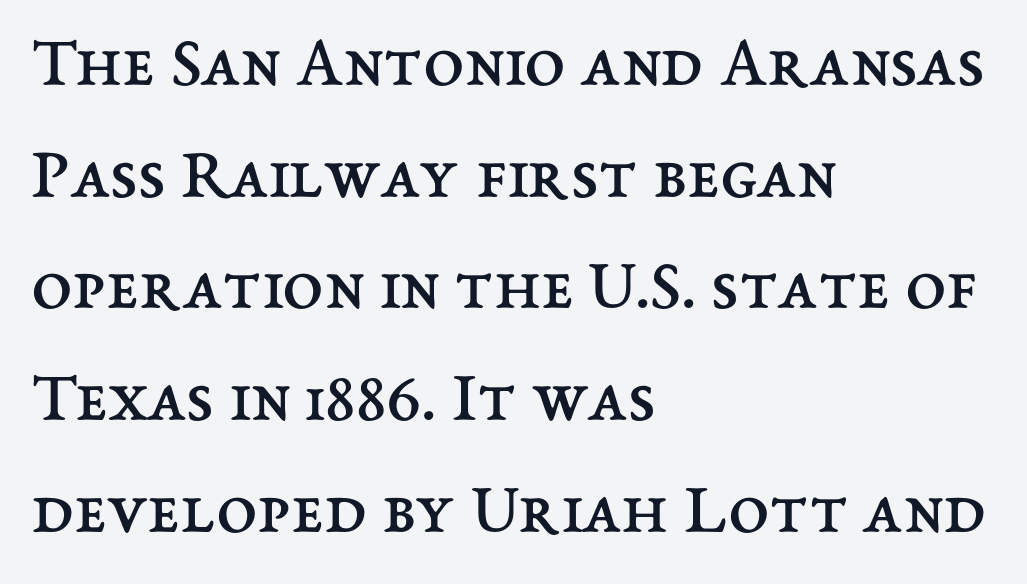
The image shows 74 px regular-weight type, upright; set left-aligned, normal line spacing (1.51x), normal letter spacing, not underlined; medium stroke contrast and a medium x-height.
